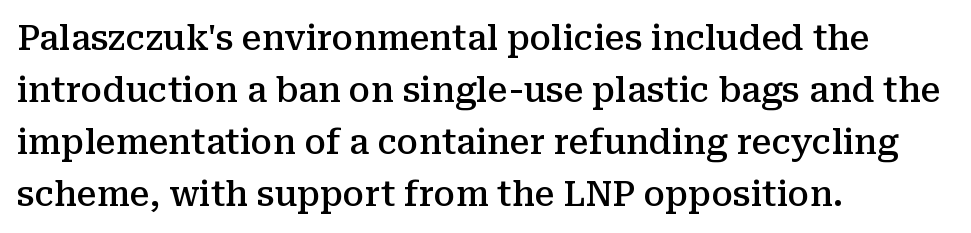
The characters display serif detailing at their extremities. Just letters on the line, the space beneath them empty. If you drew a line through each stem, it would be perfectly vertical. Varying glyph widths throughout — classic text-font behaviour.
